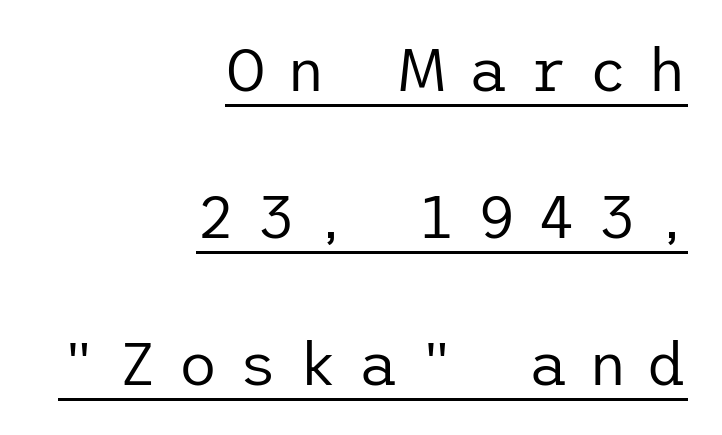
{"serif": "no", "italic": "no", "bold": "no", "weight": "regular", "width": "normal", "stroke_contrast": "low", "x_height": "medium", "underline": "yes", "align": "right", "line_spacing": "loose", "line_spacing_ratio": 2.41, "letter_spacing": "wide", "letter_spacing_em": 0.33, "glyph_px": 61}
